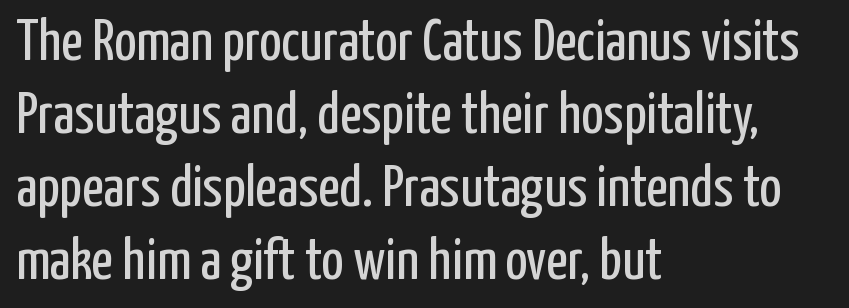
This rendering employs a face without finishing strokes, i.e., a sans-serif. A roman cut, with each character standing at attention. You could call the tracking neutral — neither tight nor loose. The area under the type is left untouched. Note the varied advance widths — an 'i' is clearly narrower than an 'm'. If you drew a ruler down the left edge, every line would touch it.
